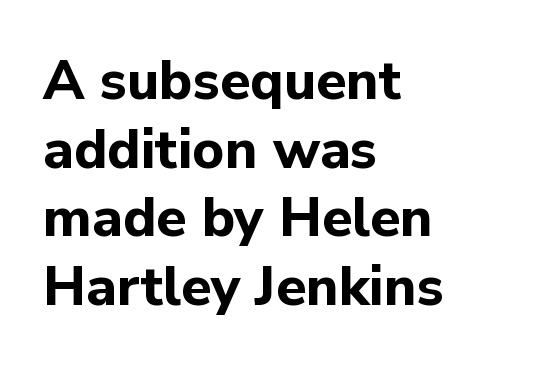
The image shows 55 px bold sans-serif type, upright; set left-aligned, normal line spacing (1.25x), normal letter spacing, not underlined; low stroke contrast and a medium x-height.
